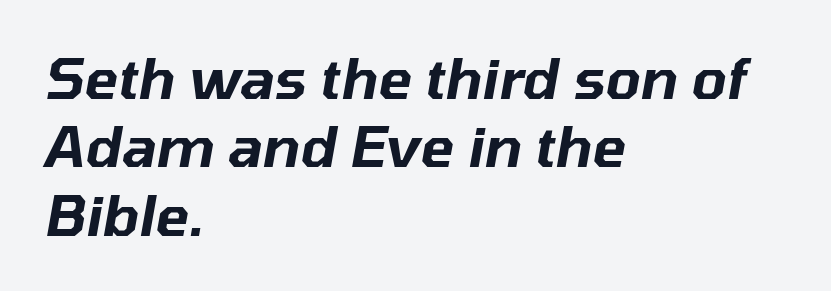
{"italic": "yes", "lean": "right", "slant_degrees": 10, "width": "normal", "stroke_contrast": "low", "x_height": "medium", "monospaced": "no", "underline": "no", "align": "left", "line_spacing_ratio": 1.22, "letter_spacing": "normal", "letter_spacing_em": 0.0, "glyph_px": 56}
